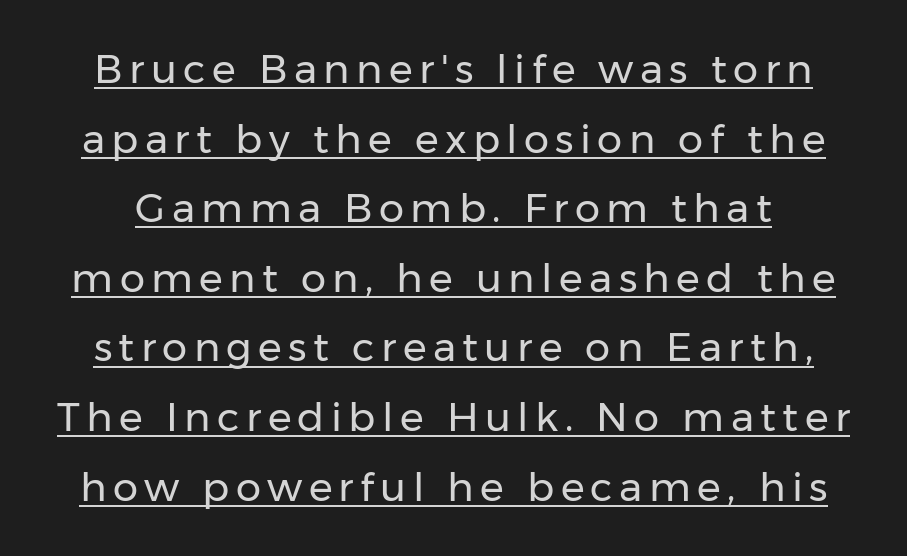
Q: Is the text bold? A: No.
Q: Is the text italic (slanted)? A: No, it is upright.
Q: Is the typeface a serif or a sans-serif typeface? A: Sans-serif.
Q: Is the text underlined? A: Yes.
Q: Width (condensed, normal, or wide)? A: Normal.
Q: Stroke contrast? A: Low.
Q: x-height? A: Medium.
Q: Monospaced? A: No.
